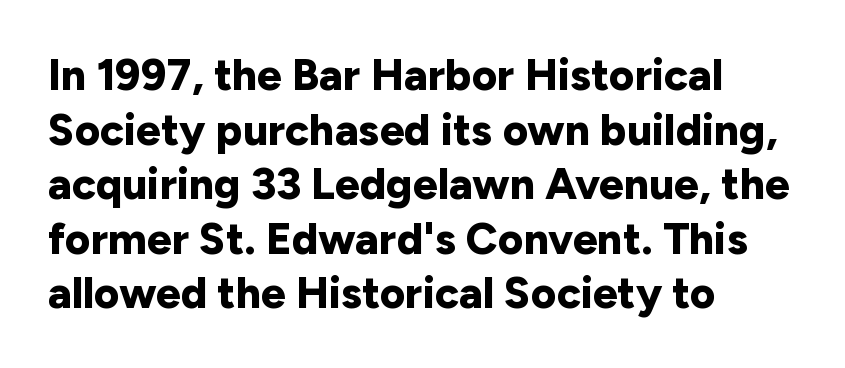
These lines are rendered in a variable-pitch font. Descenders hang freely into open space. Spacing between characters is what you'd get straight out of the box. The glyphs in this specimen are sans serif. Weight: bold. Every character sits straight up, as roman type does.
